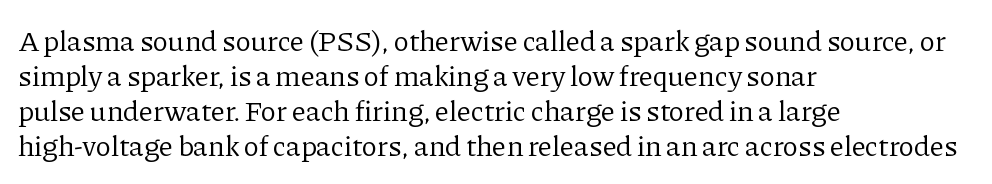
Q: Is the text bold? A: No.
Q: Is the text italic (slanted)? A: No, it is upright.
Q: Is the typeface a serif or a sans-serif typeface? A: Serif.
Q: Is the text underlined? A: No.
Q: How is the paragraph aligned? A: Left-aligned.
Q: Is the spacing between letters normal or unusually wide? A: Normal.
Q: Width (condensed, normal, or wide)? A: Normal.
Q: Stroke contrast? A: Low.
Q: x-height? A: Medium.
Q: Monospaced? A: No.
